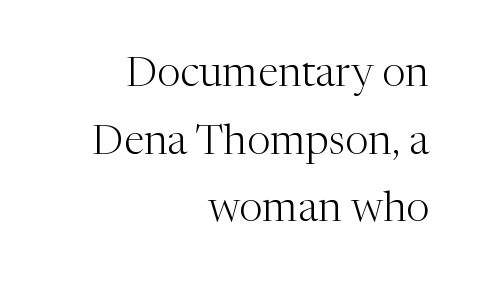
The image shows 42 px light serif type, upright; set right-aligned, normal line spacing (1.61x), normal letter spacing, not underlined; medium stroke contrast and a medium x-height.
